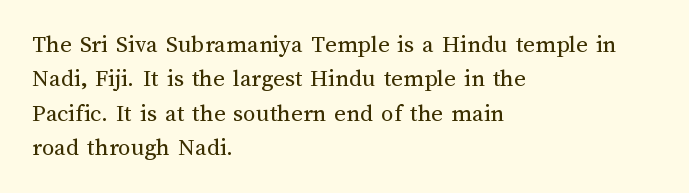
Q: Is the text bold? A: No.
Q: Is the text italic (slanted)? A: No, it is upright.
Q: Is the text underlined? A: No.
Q: How is the paragraph aligned? A: Left-aligned.
Q: Is the spacing between letters normal or unusually wide? A: Normal.
Q: Is the spacing between lines tight, normal or loose? A: Normal.
